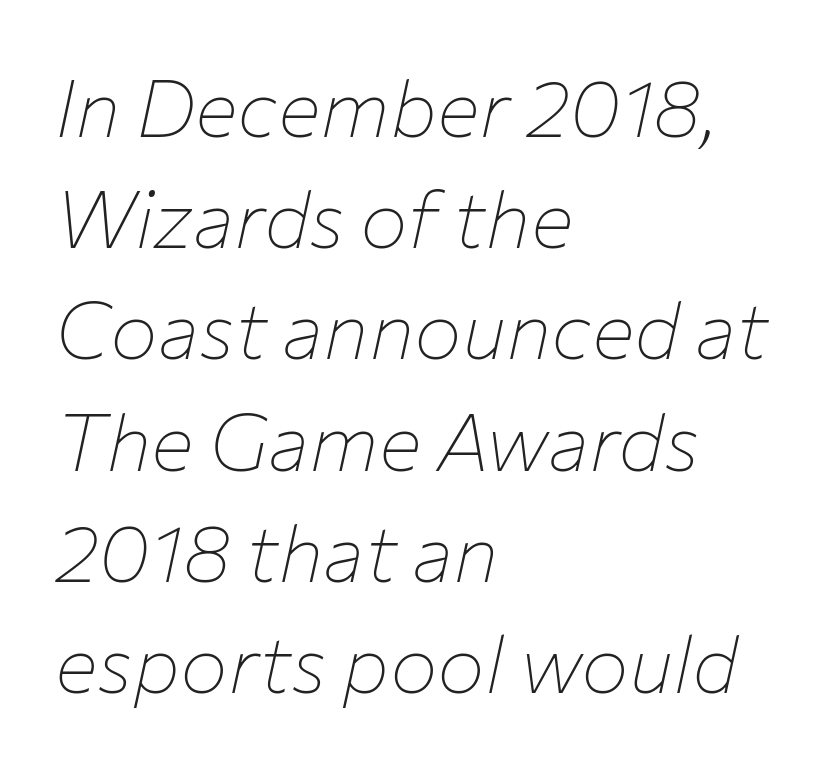
Q: Is the text bold? A: No.
Q: Is the text italic (slanted)? A: Yes, it leans right by about 12 degrees.
Q: Is the text underlined? A: No.
Q: How is the paragraph aligned? A: Left-aligned.
Q: Is the spacing between letters normal or unusually wide? A: Normal.
Q: Is the spacing between lines tight, normal or loose? A: Normal.
Q: Width (condensed, normal, or wide)? A: Normal.
Q: Stroke contrast? A: Low.
Q: x-height? A: Medium.
Q: Monospaced? A: No.
